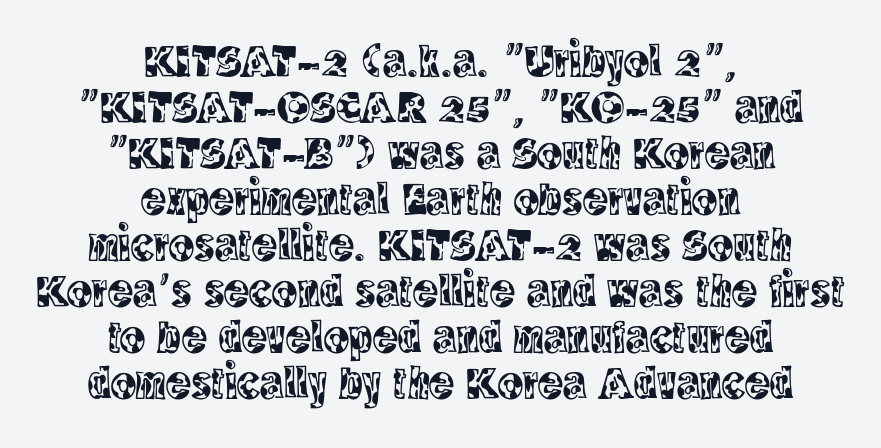
{"serif": "yes", "italic": "no", "width": "condensed", "x_height": "large", "monospaced": "no", "underline": "no", "align": "center", "line_spacing": "tight", "line_spacing_ratio": 0.98, "letter_spacing": "normal", "letter_spacing_em": 0.0, "glyph_px": 47}
